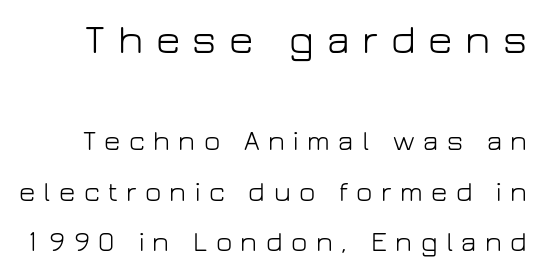
Ordinary non-slanted type is in use. No feet cap the strokes, marking this as sans-serif type. Caption: face not bold, strokes unweighted. Bigger letters appear in the top chunk; the bottom chunk is reduced. Letters rest on an invisible, unmarked baseline. You could not count columns in this text — the font is proportionally spaced.
